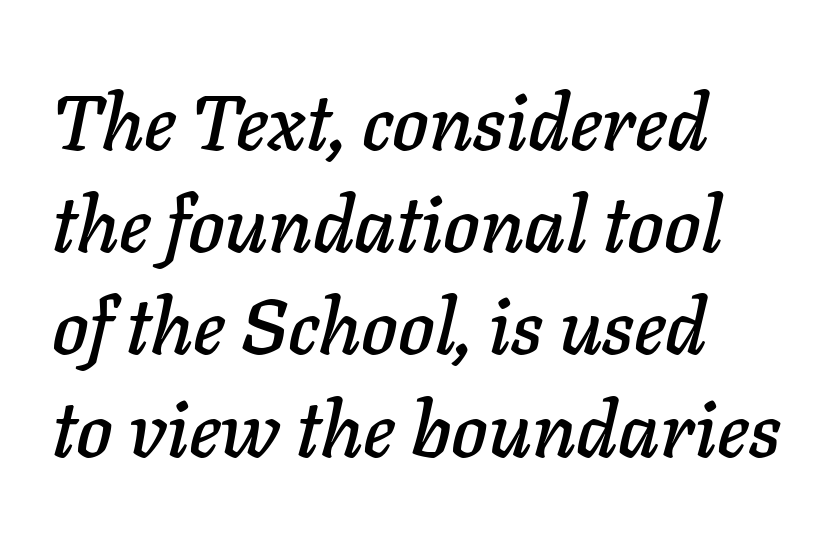
Check under the words: just untouched page. This sample keeps an unexceptional amount of space between lines. The face used here is proportionally spaced, like ordinary book or web type. Every character sits at an angle, as italics do. Caption: standard tracking, unaltered. Left-aligned paragraph, ragged on the right.
